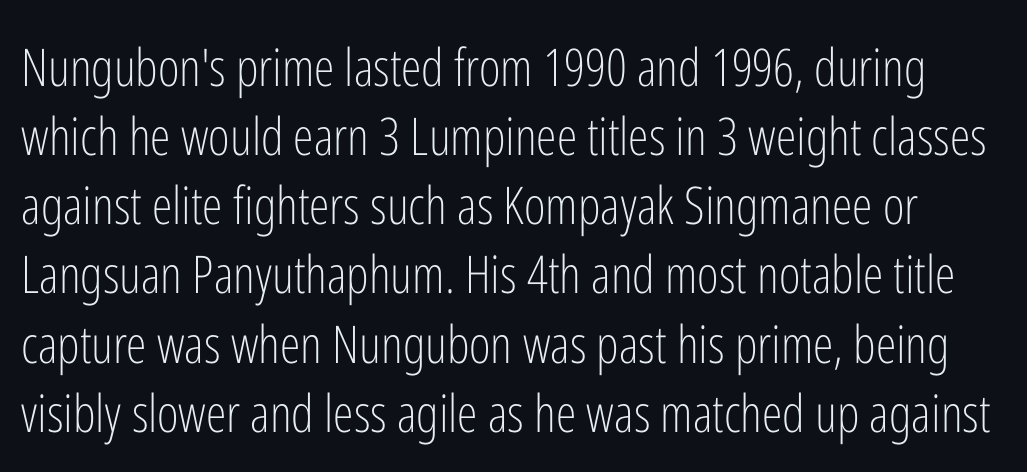
Tracking here is standard; glyphs follow each other at the usual distance. Decoration check: the copy has no underline. Tall strokes in this sample are plumb rather than angled. Vertical spacing — default. On a weight scale, this lands at 450 or below.
